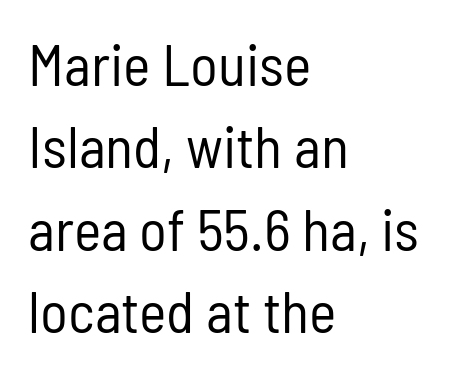
{"serif": "no", "italic": "no", "bold": "no", "weight": "regular", "width": "condensed", "stroke_contrast": "low", "x_height": "medium", "monospaced": "no", "underline": "no", "align": "left", "line_spacing": "normal", "line_spacing_ratio": 1.42, "letter_spacing": "normal", "letter_spacing_em": 0.0, "glyph_px": 58}
